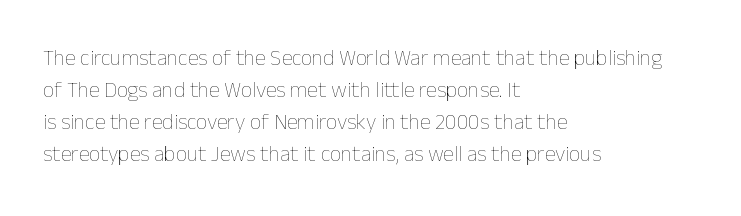
Q: Is the text bold? A: No.
Q: Is the text italic (slanted)? A: No, it is upright.
Q: Is the text underlined? A: No.
Q: How is the paragraph aligned? A: Left-aligned.
Q: Is the spacing between letters normal or unusually wide? A: Normal.
Q: Is the spacing between lines tight, normal or loose? A: Normal.
